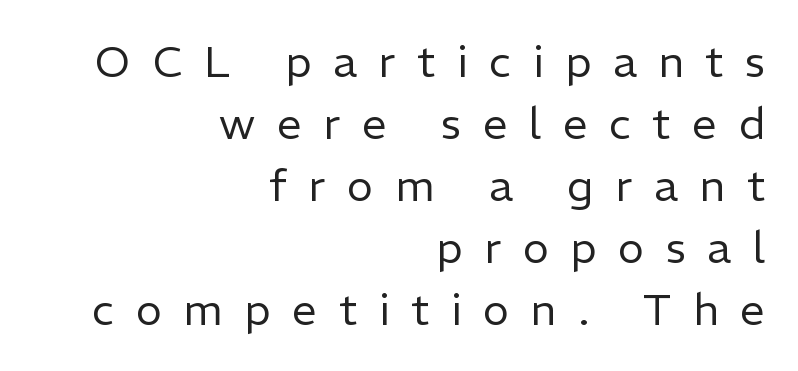
{"serif": "no", "italic": "no", "bold": "no", "weight": "regular", "width": "normal", "stroke_contrast": "low", "x_height": "medium", "monospaced": "no", "underline": "no", "align": "right", "line_spacing": "normal", "line_spacing_ratio": 1.41, "letter_spacing": "wide", "letter_spacing_em": 0.49, "glyph_px": 44}
